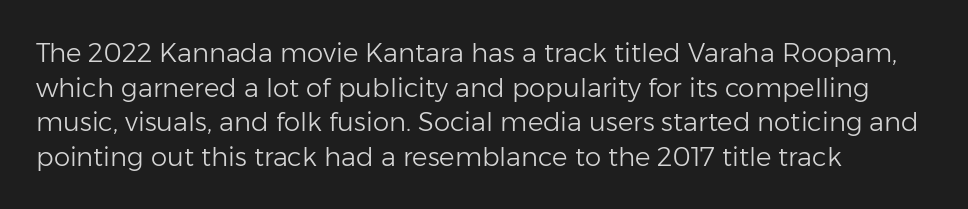
No chunkiness to these letters — they're not bold. A classic flush-left, rag-right setting is used for this passage. One glance says typical: line gaps are just what's usual. The letters sit at their default tracking, neither squeezed nor spread.
